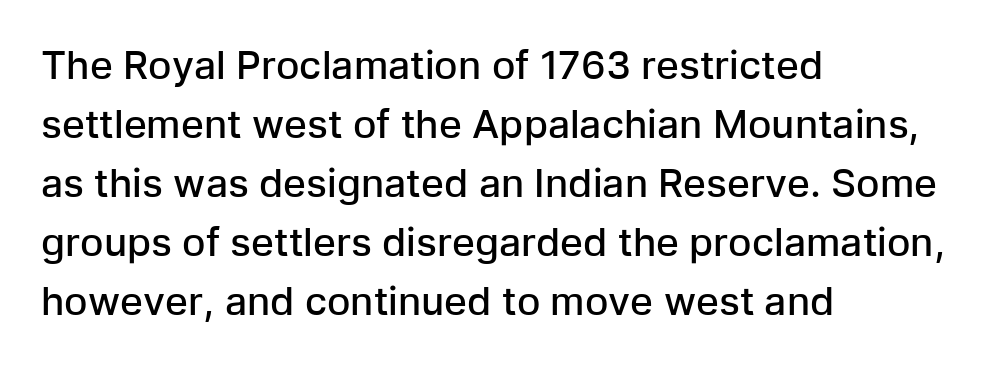
{"serif": "no", "italic": "no", "bold": "semi", "weight": "semibold", "width": "normal", "stroke_contrast": "low", "x_height": "medium", "monospaced": "no", "underline": "no", "align": "left", "line_spacing": "normal", "line_spacing_ratio": 1.51, "letter_spacing": "normal", "letter_spacing_em": 0.0, "glyph_px": 39}
